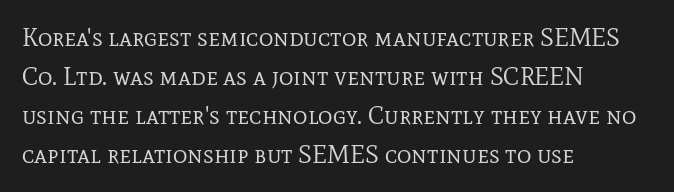
The image shows 25 px text type, upright; set left-aligned, normal line spacing (1.56x), normal letter spacing, not underlined.
